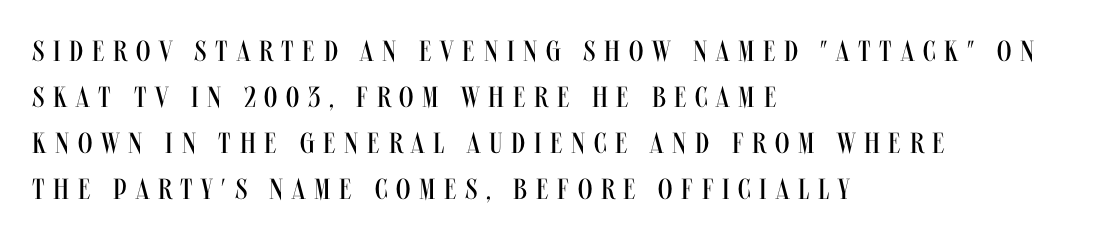
Q: Is the text bold? A: No.
Q: Is the text italic (slanted)? A: No, it is upright.
Q: Is the typeface a serif or a sans-serif typeface? A: Sans-serif.
Q: Is the text underlined? A: No.
Q: How is the paragraph aligned? A: Left-aligned.
Q: Is the spacing between letters normal or unusually wide? A: Unusually wide.
Q: Is the spacing between lines tight, normal or loose? A: Normal.
Q: Width (condensed, normal, or wide)? A: Condensed.
Q: Stroke contrast? A: Medium.
Q: x-height? A: Large.
Q: Monospaced? A: No.
